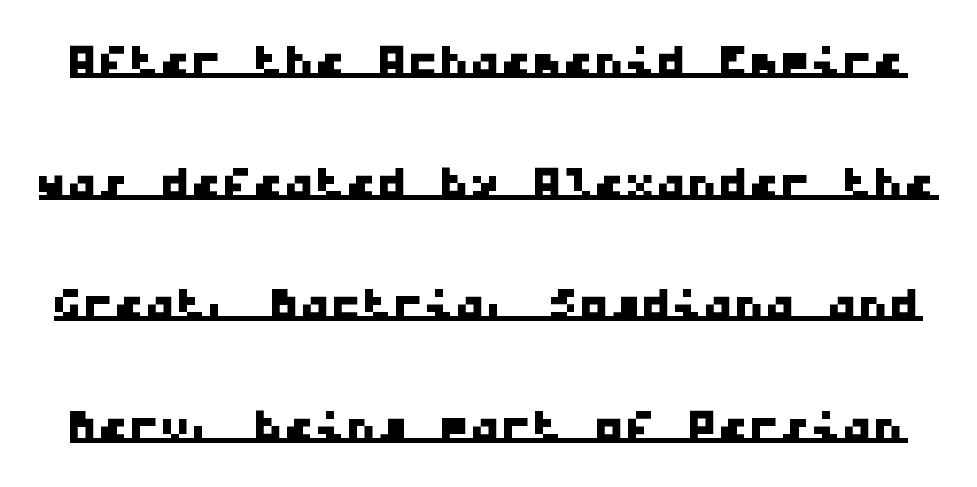
Is this a fixed-width face? Yes — each glyph sits in an identical cell. Letterform terminals end flat and unadorned throughout the passage. Default kerning and tracking; the words read as compact shapes. The words here are underlined.
